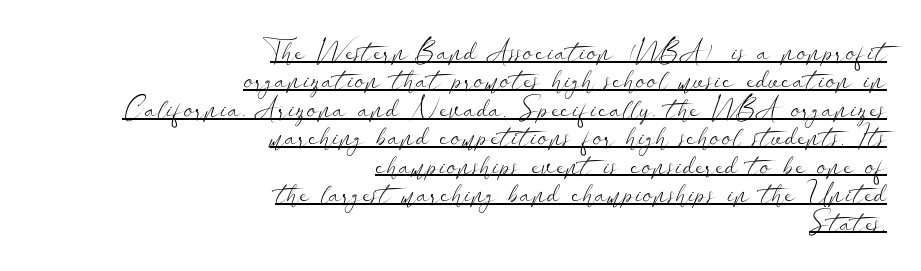
Each letter keeps its own natural width here, so spacing adapts to shape. Underline: present. Short and long lines alike share a common ending point at right.
